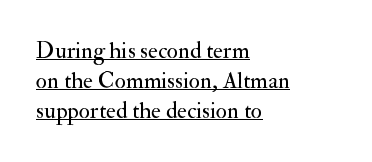
The image shows 23 px text type, upright; set left-aligned, normal line spacing (1.3x), normal letter spacing, underlined.
